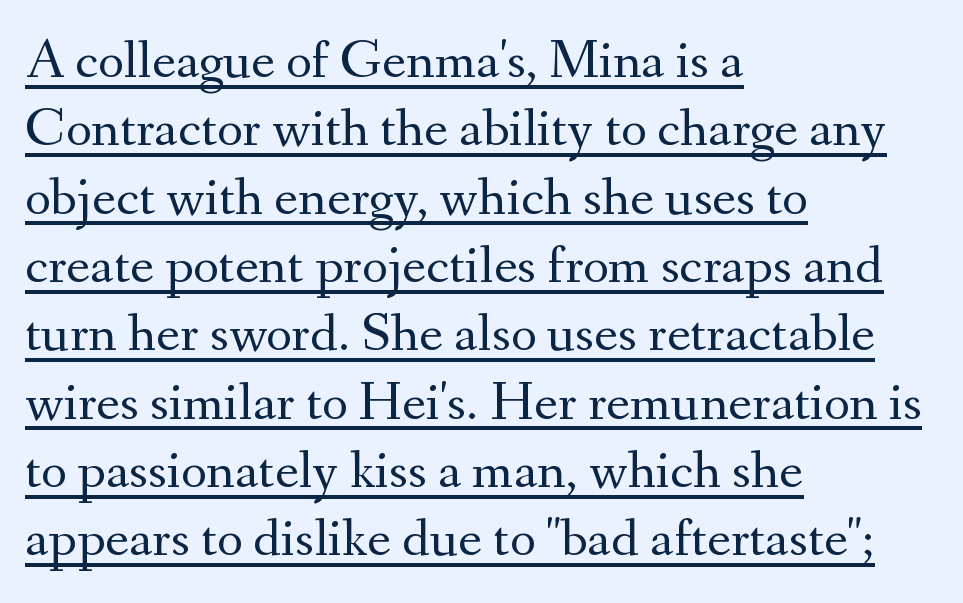
{"serif": "yes", "italic": "no", "bold": "no", "weight": "regular", "width": "normal", "stroke_contrast": "medium", "x_height": "small", "monospaced": "no", "underline": "yes", "align": "left", "line_spacing_ratio": 1.22, "letter_spacing": "normal", "letter_spacing_em": 0.0, "glyph_px": 56}
